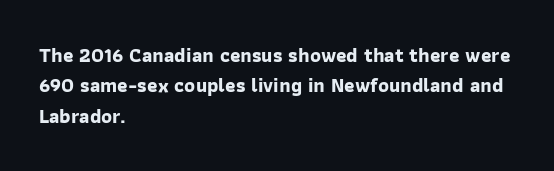
The image shows 20 px bold type; set left-aligned, normal line spacing (1.52x), normal letter spacing, not underlined.
